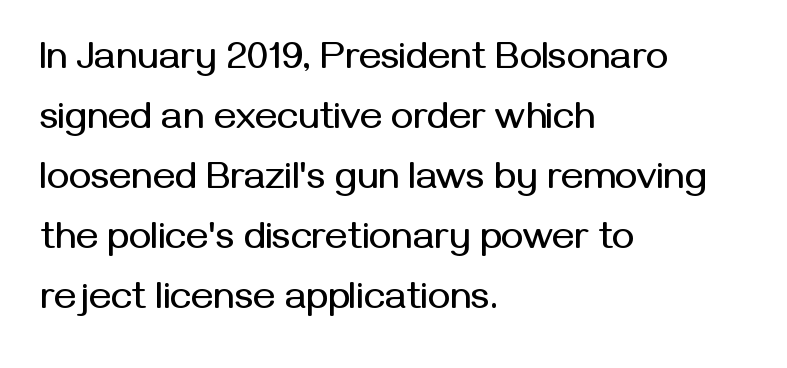
These lines were composed using upright roman letters. Examine the stroke ends and you'll find no serifs. Does extra space separate the letters? No, they use regular spacing. Regarding leading, the lines here are spaced in the standard way.
